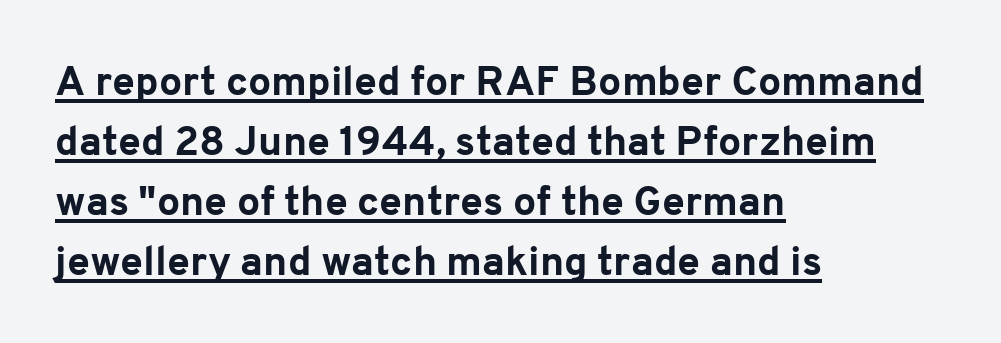
Q: Is the text bold? A: Yes.
Q: Is the text italic (slanted)? A: No, it is upright.
Q: Is the typeface a serif or a sans-serif typeface? A: Sans-serif.
Q: Is the text underlined? A: Yes.
Q: How is the paragraph aligned? A: Left-aligned.
Q: Is the spacing between letters normal or unusually wide? A: Normal.
Q: Is the spacing between lines tight, normal or loose? A: Normal.
Q: Width (condensed, normal, or wide)? A: Normal.
Q: Stroke contrast? A: Low.
Q: x-height? A: Medium.
Q: Monospaced? A: No.
